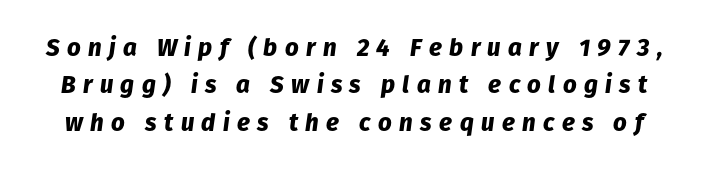
{"italic": "yes", "lean": "right", "slant_degrees": 8, "bold": "yes", "underline": "no", "line_spacing": "normal", "line_spacing_ratio": 1.56, "letter_spacing": "wide", "letter_spacing_em": 0.31, "glyph_px": 24}
